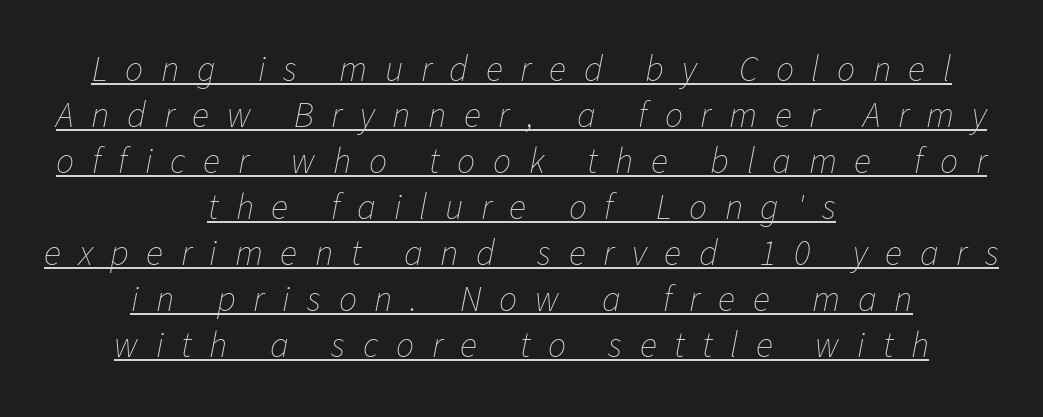
Has an underline been added? It has. The passage shown is typed in a proportional face where columns would drift. Students, observe: this is what conventionally led text looks like. Observe the lean: these are italic letterforms. Short and long lines alike share a common midpoint.
